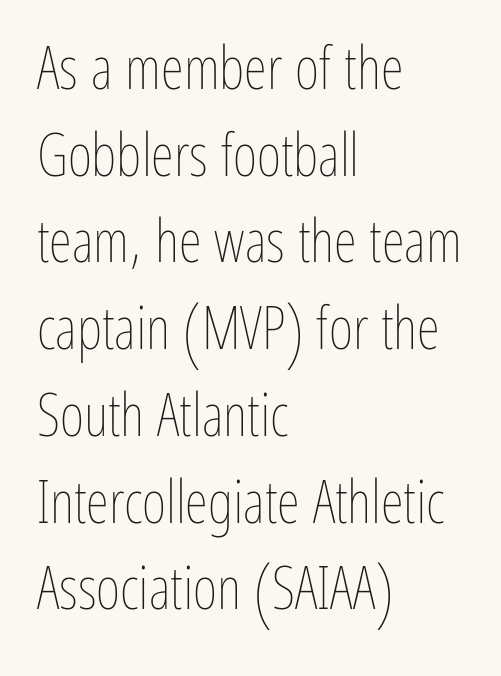
The image shows 59 px thin, condensed type, upright; set left-aligned, normal line spacing (1.47x), normal letter spacing, not underlined; low stroke contrast and a medium x-height.
